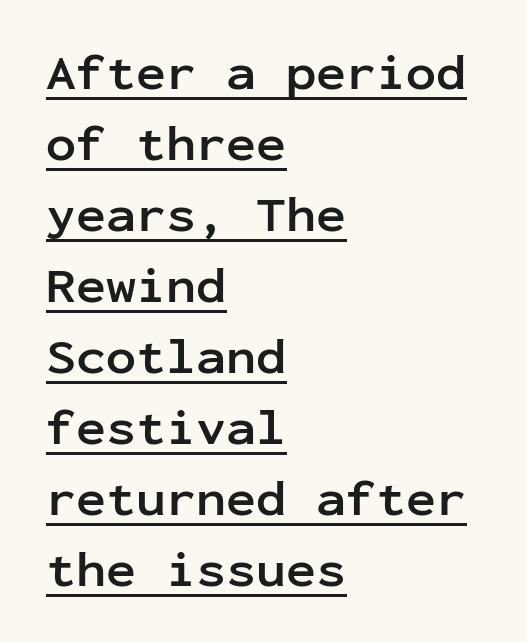
The font family rendered here belongs to the sans-serif group. What weight is shown? A full bold with thick strokes. Compared with a centered layout, this one pins lines to the left instead. The rendered words wear a rule along their underside.
